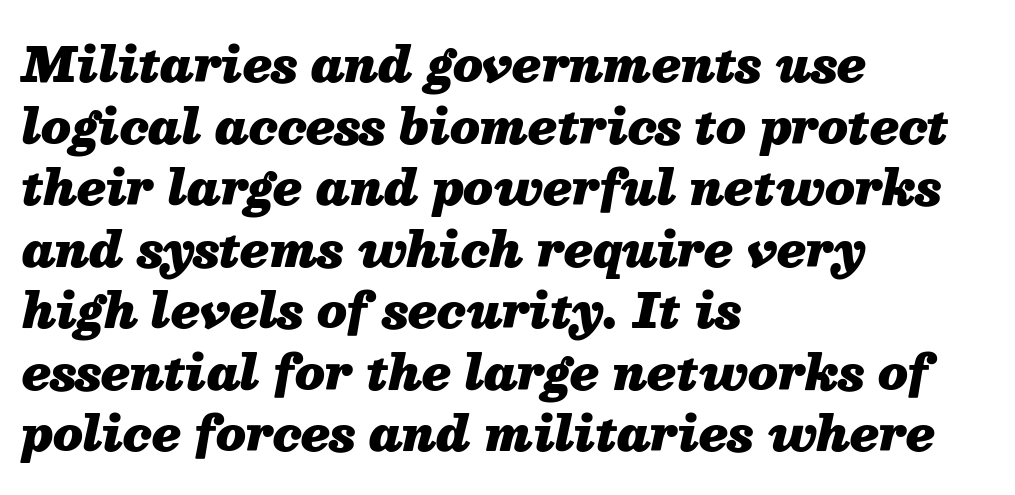
Proportional: the letters do not fall into vertical columns. The space directly below the letters is spotless. Yep, that's italic — everything's leaning. You'd pick this weight for a headline — it's a proper bold.
